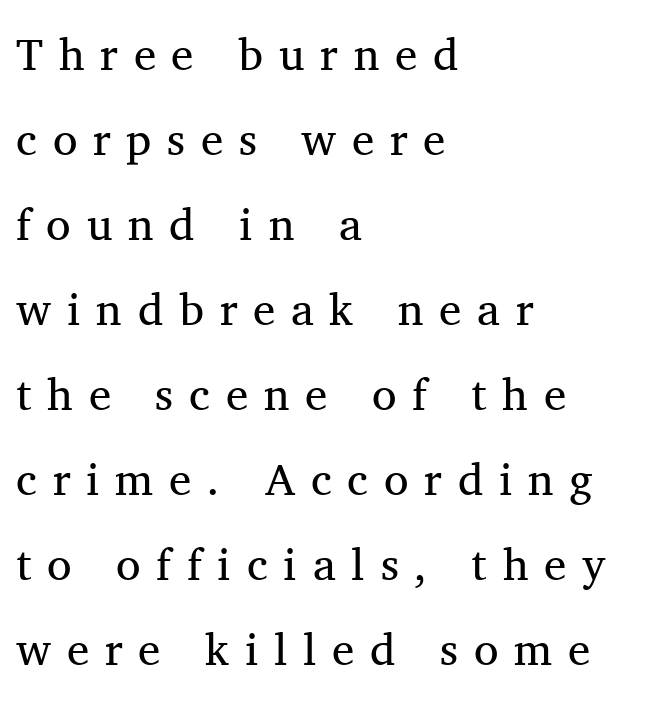
The image shows 45 px regular-weight serif type, upright; set left-aligned, line spacing 1.89x, unusually wide letter spacing (+0.35 em), not underlined; medium stroke contrast and a medium x-height.
